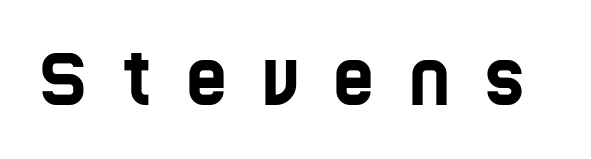
Q: Is the typeface a serif or a sans-serif typeface? A: Sans-serif.
Q: Is the text underlined? A: No.
Q: Is the spacing between letters normal or unusually wide? A: Unusually wide.
Q: Width (condensed, normal, or wide)? A: Condensed.
Q: Stroke contrast? A: Low.
Q: x-height? A: Large.
Q: Monospaced? A: No.
